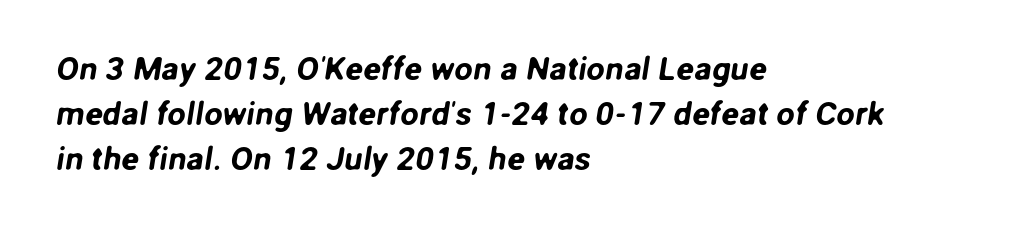
The image shows 33 px sans-serif type; set left-aligned, normal line spacing (1.36x), normal letter spacing, not underlined; low stroke contrast and a medium x-height.
